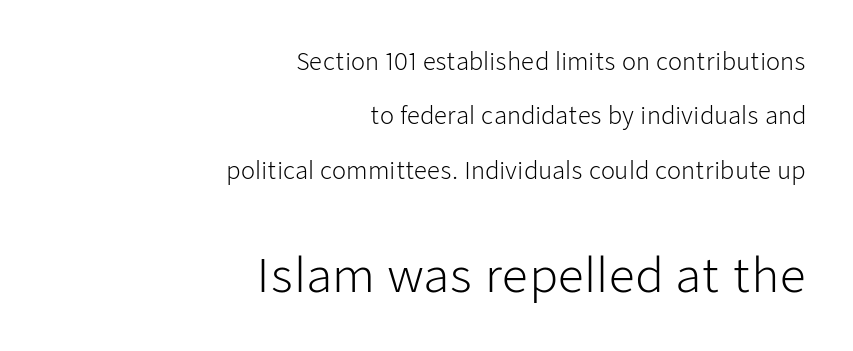
Q: Is the text bold? A: No.
Q: Is the text italic (slanted)? A: No, it is upright.
Q: Is the typeface a serif or a sans-serif typeface? A: Sans-serif.
Q: Is the text underlined? A: No.
Q: How is the paragraph aligned? A: Right-aligned.
Q: Is the spacing between letters normal or unusually wide? A: Normal.
Q: Is the spacing between lines tight, normal or loose? A: Loose.
Q: Which block of text is set in a larger size, the first (top) or the second (bottom)? A: The second (bottom) one.
Q: Width (condensed, normal, or wide)? A: Normal.
Q: Stroke contrast? A: Low.
Q: x-height? A: Medium.
Q: Monospaced? A: No.
